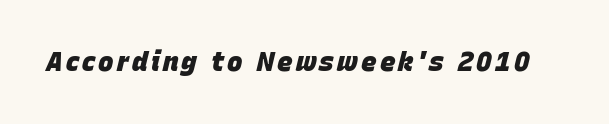
{"italic": "yes", "lean": "right", "slant_degrees": 15, "bold": "yes", "underline": "no", "glyph_px": 26}
